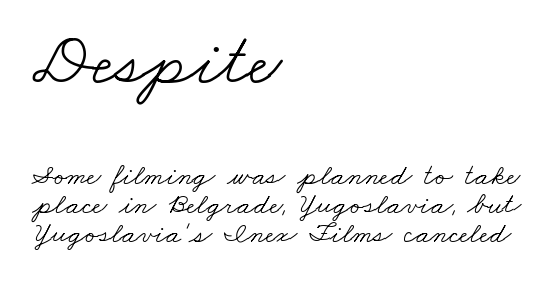
{"serif": "yes", "bold": "no", "weight": "light", "width": "wide", "stroke_contrast": "low", "x_height": "small", "monospaced": "no", "underline": "no", "align": "left", "line_spacing": "tight", "line_spacing_ratio": 0.97, "letter_spacing": "normal", "letter_spacing_em": 0.0, "larger_block": "first", "size_ratio": 2.47, "glyph_px": 74}
